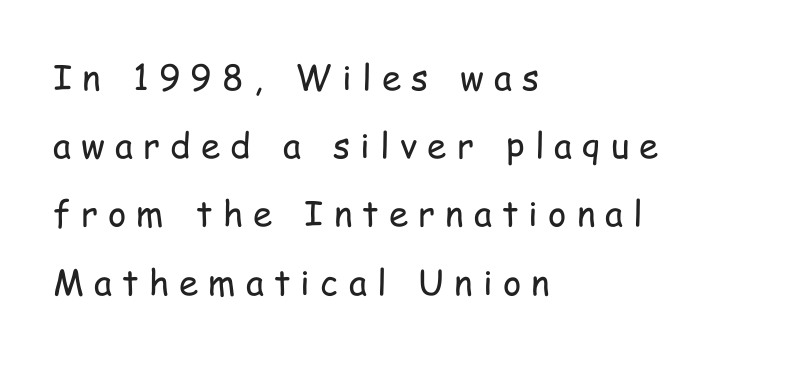
Nobody drew a line under any word here. Characters remain perfectly vertical along every line. Is this a fixed-width face? No — the glyphs have proportional, varying widths. The rag falls on the right side of this text block. Successive baselines arrive slowly, with a big drop between each. Spacing between characters has been opened up far beyond the box default.
